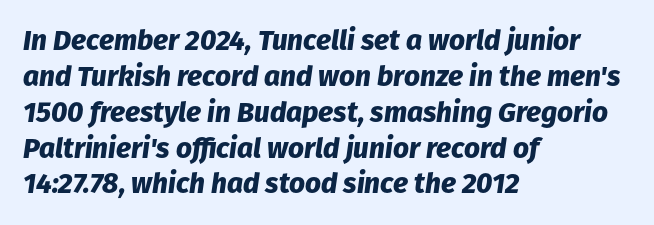
Q: Is the text bold? A: Yes.
Q: Is the text italic (slanted)? A: Yes, it leans right by about 8 degrees.
Q: Is the text underlined? A: No.
Q: How is the paragraph aligned? A: Left-aligned.
Q: Is the spacing between letters normal or unusually wide? A: Normal.
Q: Is the spacing between lines tight, normal or loose? A: Normal.
Q: Width (condensed, normal, or wide)? A: Normal.
Q: Stroke contrast? A: Low.
Q: x-height? A: Medium.
Q: Monospaced? A: No.
